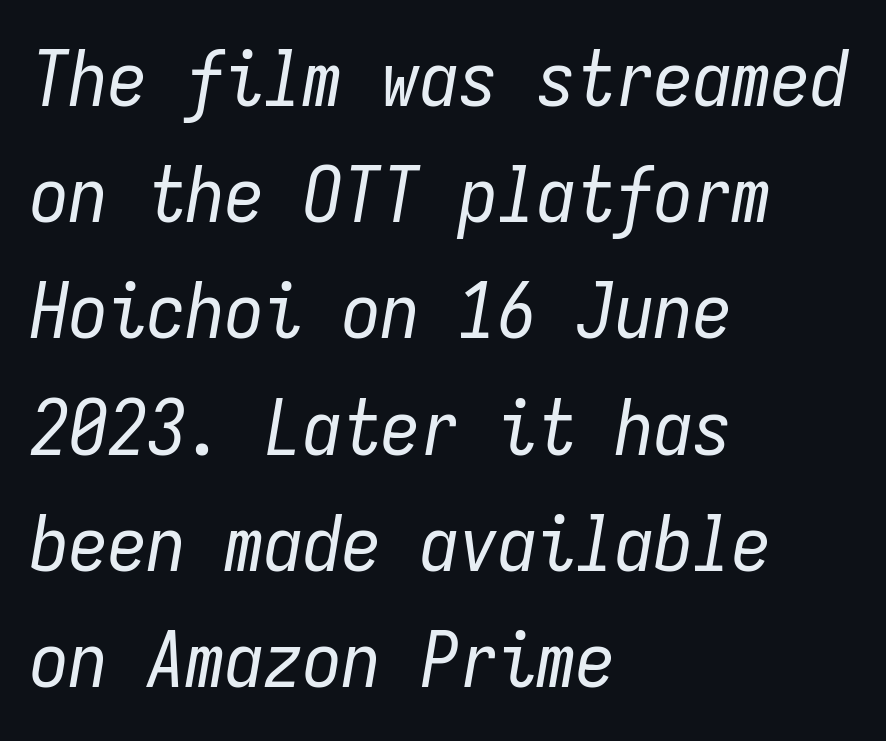
You could call the tracking neutral — neither tight nor loose. The block of text has a typical density, with ordinary space between rows. Is the stroke heavy? The answer is a plain regular-or-lighter. Rule under the text: the space is simply empty.
